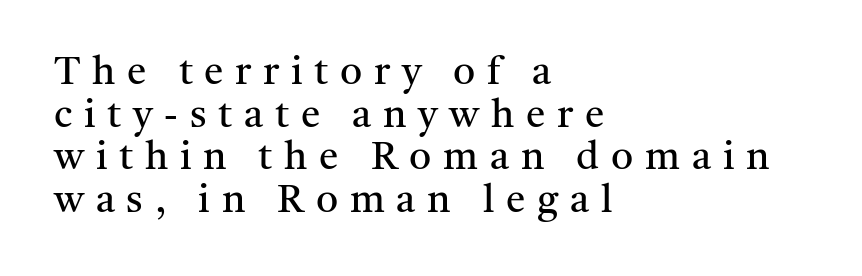
The image shows 39 px regular-weight serif type, upright; set left-aligned, tight line spacing (1.09x), unusually wide letter spacing (+0.3 em), not underlined; medium stroke contrast and a medium x-height.
